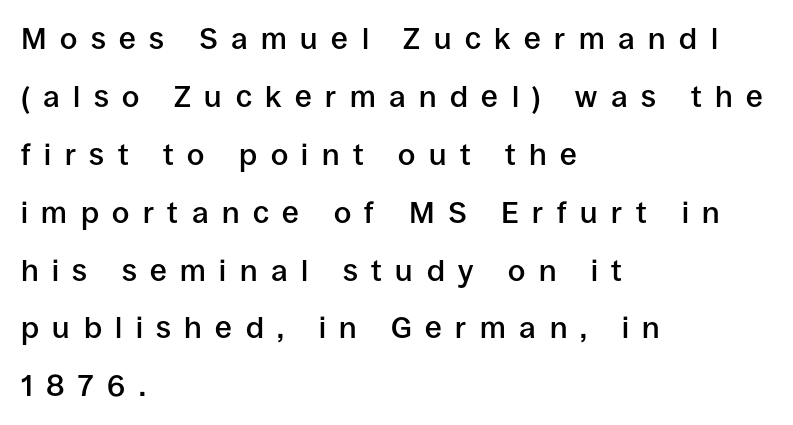
Q: Is the text bold? A: Semi-bold.
Q: Is the text italic (slanted)? A: No, it is upright.
Q: Is the typeface a serif or a sans-serif typeface? A: Sans-serif.
Q: Is the text underlined? A: No.
Q: How is the paragraph aligned? A: Left-aligned.
Q: Is the spacing between letters normal or unusually wide? A: Unusually wide.
Q: Is the spacing between lines tight, normal or loose? A: Loose.
Q: Width (condensed, normal, or wide)? A: Normal.
Q: Stroke contrast? A: Low.
Q: x-height? A: Large.
Q: Monospaced? A: No.
